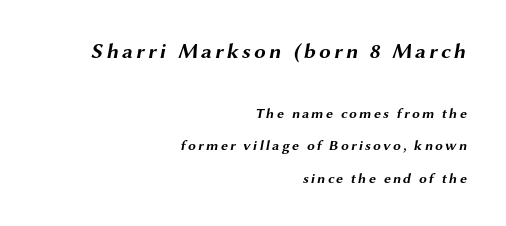
{"bold": "yes", "underline": "no", "align": "right", "line_spacing": "loose", "line_spacing_ratio": 2.33, "larger_block": "first", "size_ratio": 1.5, "glyph_px": 21}
